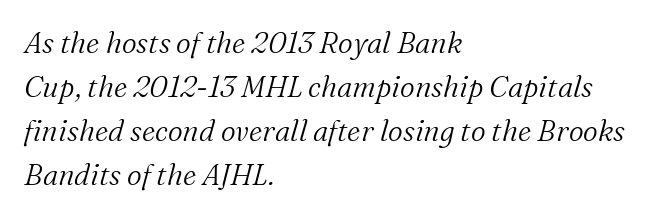
The image shows 29 px light serif type, italic (leaning right); set left-aligned, normal line spacing (1.52x), normal letter spacing, not underlined; medium stroke contrast and a medium x-height.
